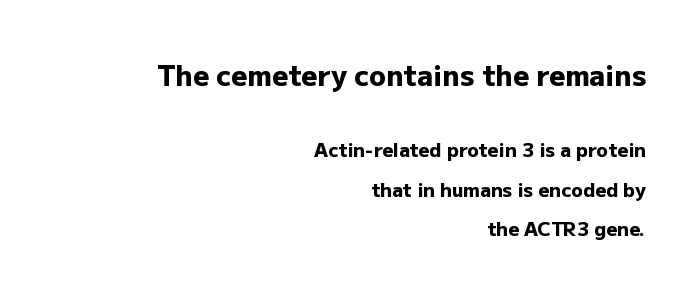
The designer gave the opening block more size than the closing block. The words here are not underlined. The type sits square on the baseline with zero lean. The letters advance in unequal steps, a hallmark of proportional type. Strong, thick strokes mark this as bold type. Check where the strokes stop: nothing finishes them off — pure sans.
